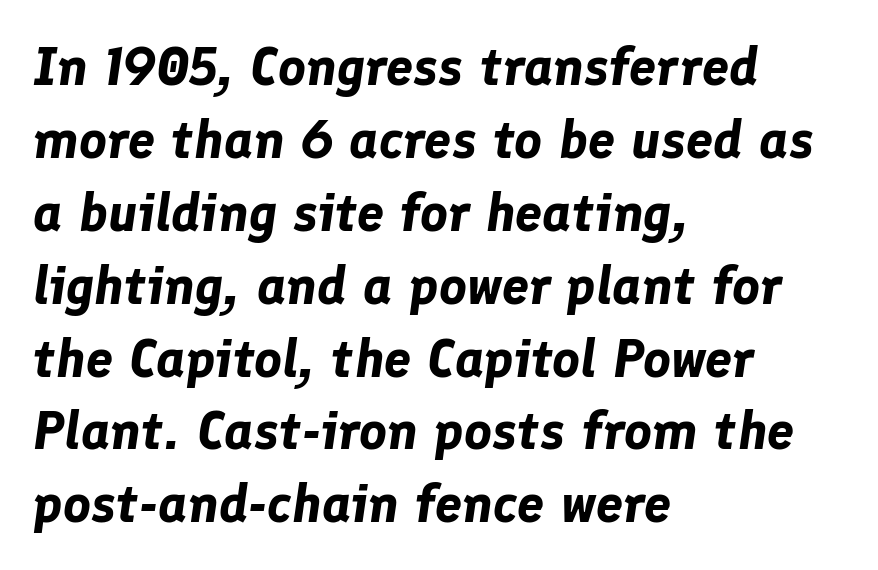
The image shows 54 px bold type, italic (leaning right); set left-aligned, normal line spacing (1.35x), normal letter spacing, not underlined; low stroke contrast and a medium x-height.
